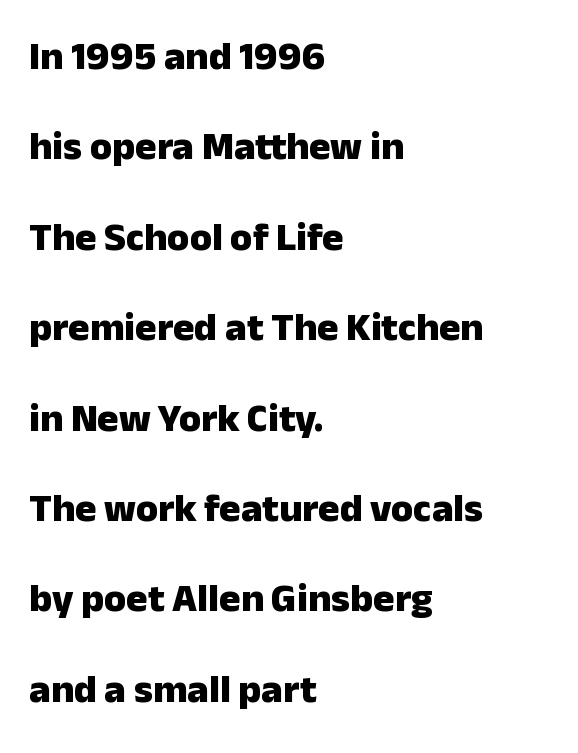
{"serif": "no", "italic": "no", "bold": "yes", "weight": "heavy", "width": "normal", "stroke_contrast": "low", "x_height": "medium", "monospaced": "no", "underline": "no", "align": "left", "line_spacing": "loose", "line_spacing_ratio": 2.26, "letter_spacing": "normal", "letter_spacing_em": 0.0, "glyph_px": 40}
